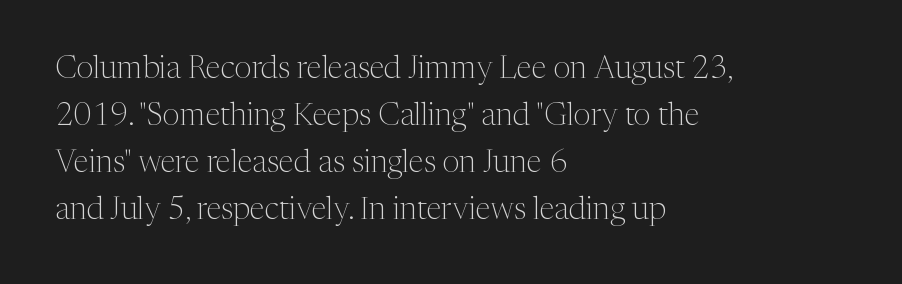
The image shows 31 px light serif type, upright; set left-aligned, normal line spacing (1.52x), normal letter spacing, not underlined; medium stroke contrast and a medium x-height.
